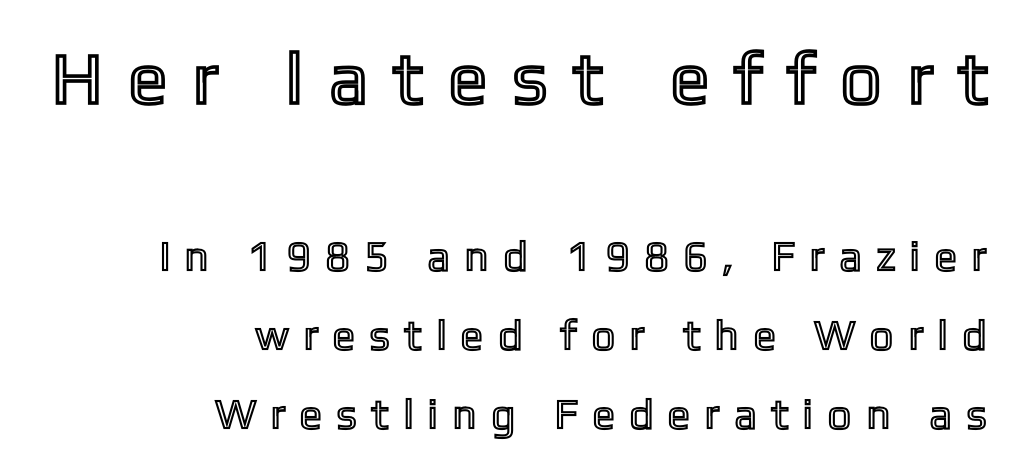
The image shows 73 px condensed type, upright; set right-aligned, line spacing 1.88x, unusually wide letter spacing (+0.42 em), not underlined; the first (top) block is 1.74x larger; a medium x-height.
